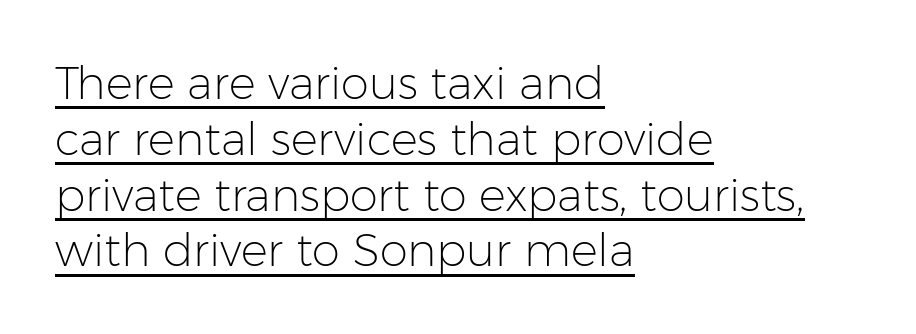
{"serif": "no", "italic": "no", "bold": "no", "weight": "light", "width": "normal", "stroke_contrast": "low", "x_height": "medium", "monospaced": "no", "underline": "yes", "align": "left", "line_spacing_ratio": 1.24, "letter_spacing": "normal", "letter_spacing_em": 0.0, "glyph_px": 45}
